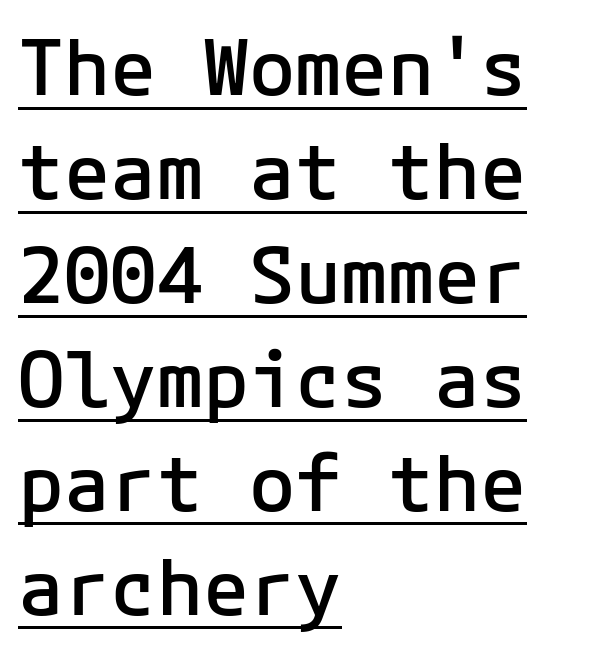
Q: Is the text bold? A: Semi-bold.
Q: Is the text italic (slanted)? A: No, it is upright.
Q: Is the typeface a serif or a sans-serif typeface? A: Sans-serif.
Q: Is the text underlined? A: Yes.
Q: How is the paragraph aligned? A: Left-aligned.
Q: Is the spacing between letters normal or unusually wide? A: Normal.
Q: Is the spacing between lines tight, normal or loose? A: Normal.
Q: Width (condensed, normal, or wide)? A: Normal.
Q: Stroke contrast? A: Low.
Q: x-height? A: Medium.
